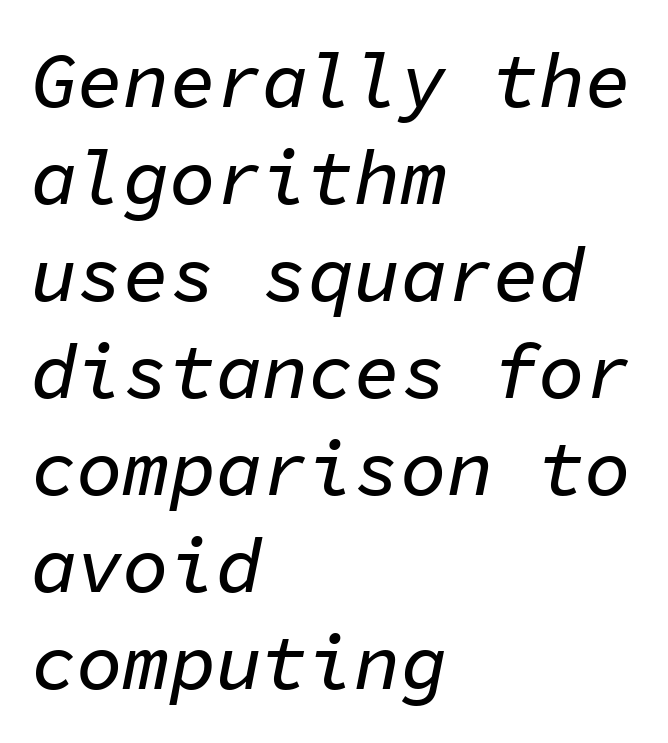
Rendered with sloped, italic letterforms. The passage is arranged the way most books set body copy — flush left. The face used here is monospaced, like something from a code editor. In terms of leading, this rendering sits right in the middle. Plain, unruled lines of type.
